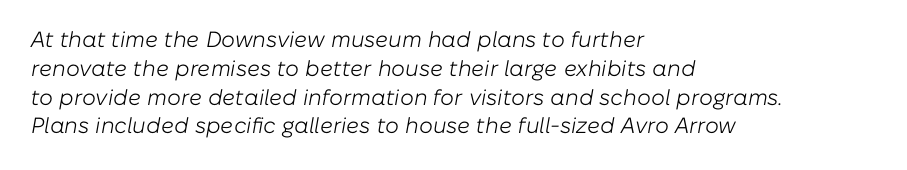
Q: Is the text bold? A: No.
Q: Is the text italic (slanted)? A: Yes, it leans right by about 10 degrees.
Q: Is the text underlined? A: No.
Q: How is the paragraph aligned? A: Left-aligned.
Q: Is the spacing between letters normal or unusually wide? A: Normal.
Q: Is the spacing between lines tight, normal or loose? A: Normal.
